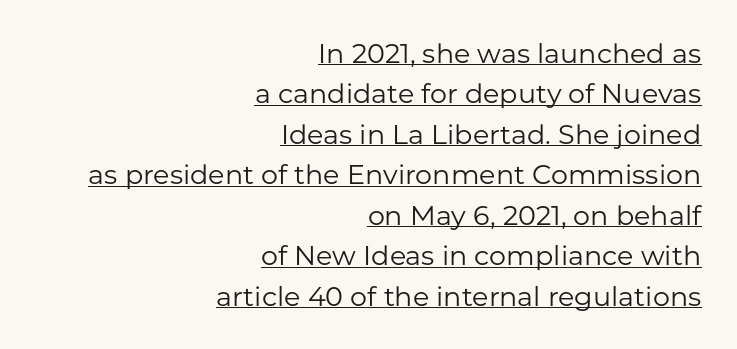
Caption: face not bold, strokes unweighted. Every stem runs plumb, perpendicular to the baseline. This rendering leaves character spacing at its baseline value. The setting favours the right margin, as signatures and pull-quotes sometimes do. The words here are underlined.
